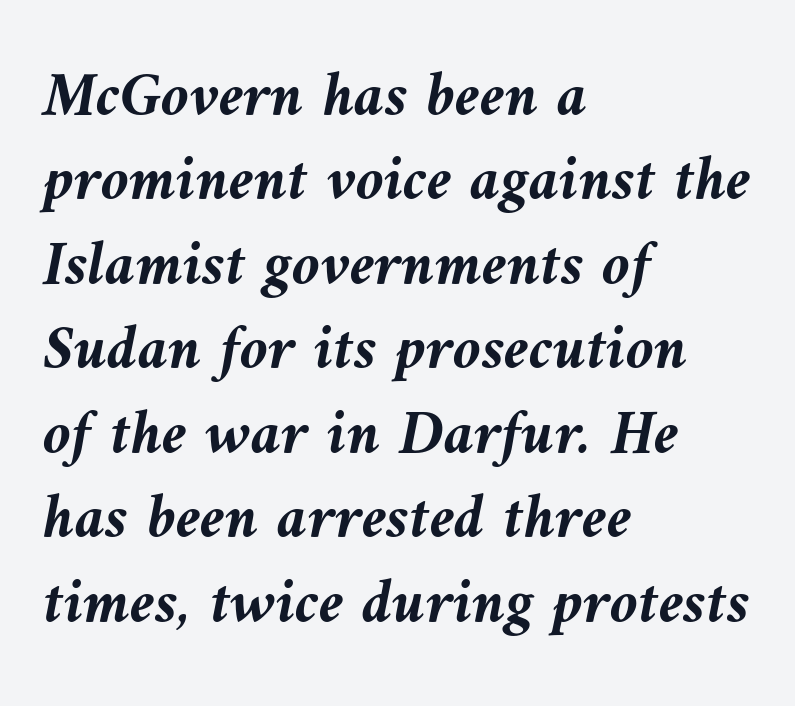
The image shows 64 px semibold type, italic (leaning left); set left-aligned, normal line spacing (1.32x), normal letter spacing, not underlined; medium stroke contrast and a medium x-height.
